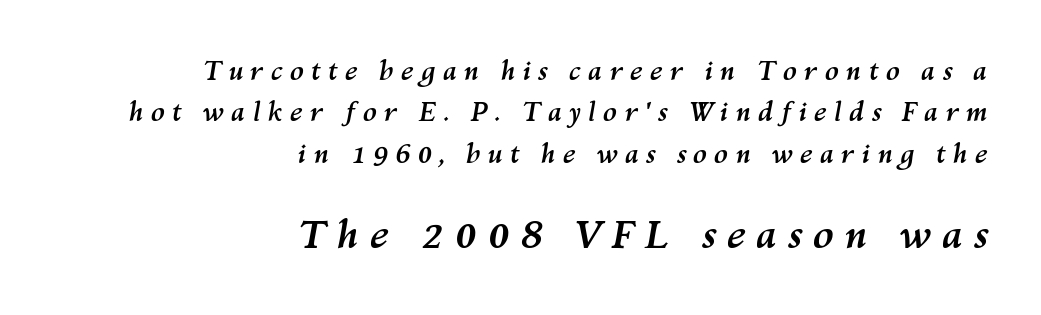
Leftover space on each line is placed entirely before the opening word. This is oblique type, the kind used for emphasis or titles. The glyphs have the mass of a bold cut. Between one letter and the next there's a generous, obvious gap. Spacing verdict: proportional, widths tailored to each character.
